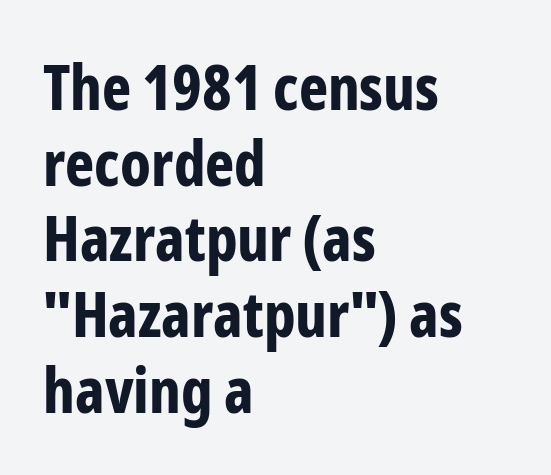
Upright lettering throughout. The setting favours the left margin, as ordinary paragraphs usually do. Observe the ordinary spacing: letters are neighbours, not strangers. Is this a fixed-width face? No — the glyphs have proportional, varying widths. The foot of each line stays bare and open. Type style note: lacks serifs.
